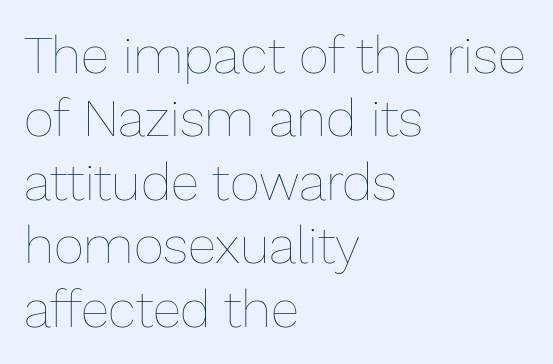
Q: Is the text bold? A: No.
Q: Is the text italic (slanted)? A: No, it is upright.
Q: Is the text underlined? A: No.
Q: How is the paragraph aligned? A: Left-aligned.
Q: Is the spacing between letters normal or unusually wide? A: Normal.
Q: Width (condensed, normal, or wide)? A: Normal.
Q: Stroke contrast? A: Low.
Q: x-height? A: Medium.
Q: Monospaced? A: No.
